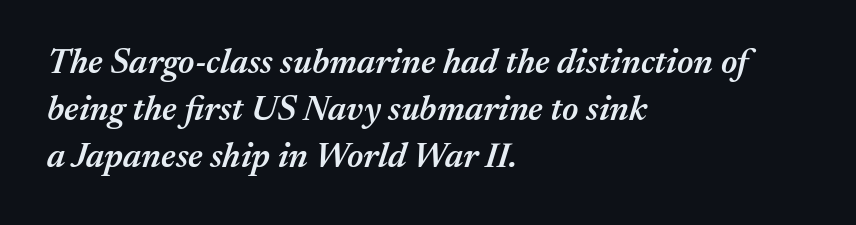
Q: Is the text bold? A: Semi-bold.
Q: Is the text italic (slanted)? A: Yes, it leans right by about 17 degrees.
Q: Is the text underlined? A: No.
Q: How is the paragraph aligned? A: Left-aligned.
Q: Is the spacing between letters normal or unusually wide? A: Normal.
Q: Is the spacing between lines tight, normal or loose? A: Normal.
Q: Width (condensed, normal, or wide)? A: Normal.
Q: Stroke contrast? A: Medium.
Q: x-height? A: Medium.
Q: Monospaced? A: No.
